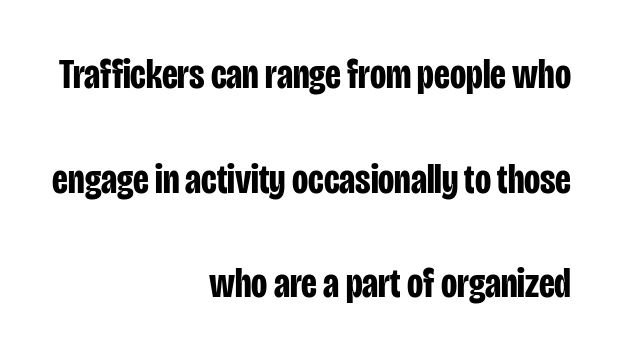
{"serif": "no", "italic": "no", "bold": "yes", "weight": "bold", "width": "condensed", "stroke_contrast": "low", "x_height": "large", "monospaced": "no", "underline": "no", "align": "right", "line_spacing": "loose", "line_spacing_ratio": 2.49, "letter_spacing": "normal", "letter_spacing_em": 0.0, "glyph_px": 42}
